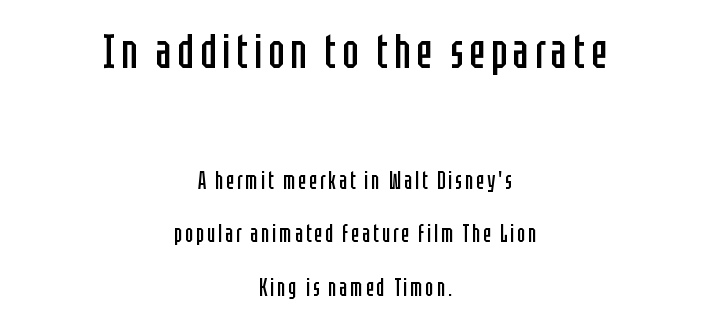
You get the large type first, then a drop to smaller type. The typeface has the unassuming heft of standard copy or less. Serifs: no, the terminals of the letterforms are clean. Casual observation: everything's sitting right in the middle. Loosely led — the rows are spread out.
